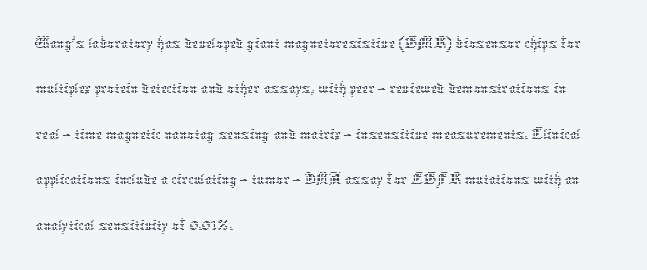
The image shows 35 px thin type, upright; set left-aligned, normal line spacing (1.3x), normal letter spacing, not underlined; low stroke contrast and a medium x-height.
